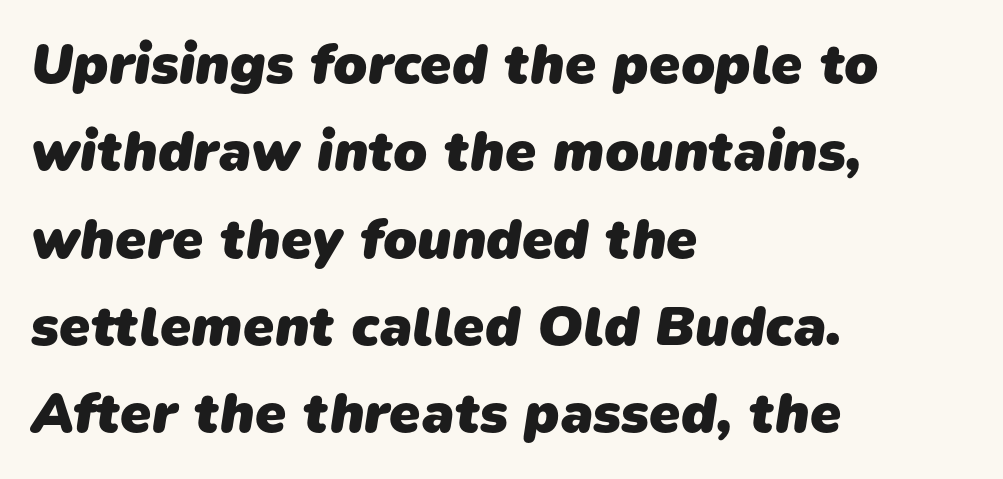
{"serif": "no", "bold": "yes", "weight": "heavy", "width": "normal", "stroke_contrast": "low", "x_height": "medium", "monospaced": "no", "underline": "no", "align": "left", "line_spacing": "normal", "line_spacing_ratio": 1.56, "letter_spacing": "normal", "letter_spacing_em": 0.0, "glyph_px": 56}
